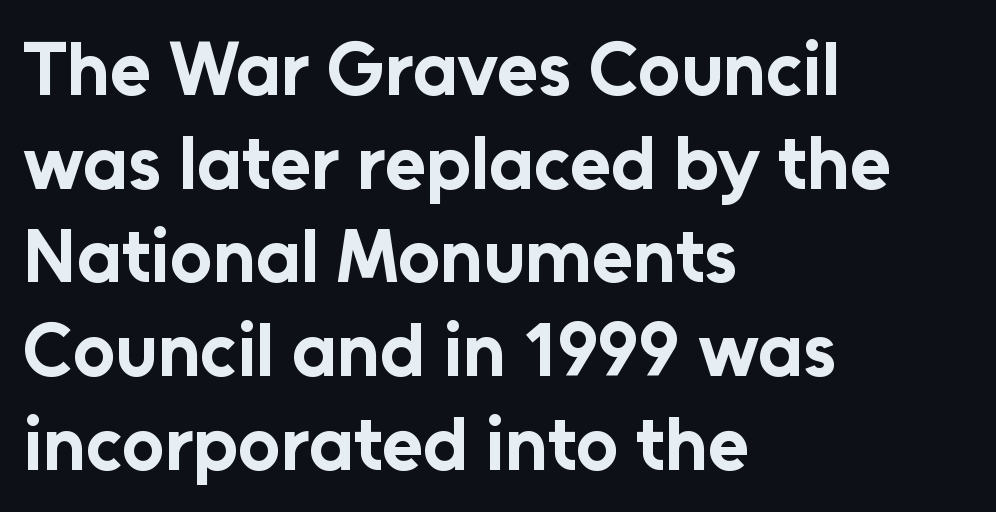
Q: Is the text bold? A: Yes.
Q: Is the text italic (slanted)? A: No, it is upright.
Q: Is the typeface a serif or a sans-serif typeface? A: Sans-serif.
Q: Is the text underlined? A: No.
Q: How is the paragraph aligned? A: Left-aligned.
Q: Is the spacing between letters normal or unusually wide? A: Normal.
Q: Is the spacing between lines tight, normal or loose? A: Normal.
Q: Width (condensed, normal, or wide)? A: Normal.
Q: Stroke contrast? A: Low.
Q: x-height? A: Medium.
Q: Monospaced? A: No.
